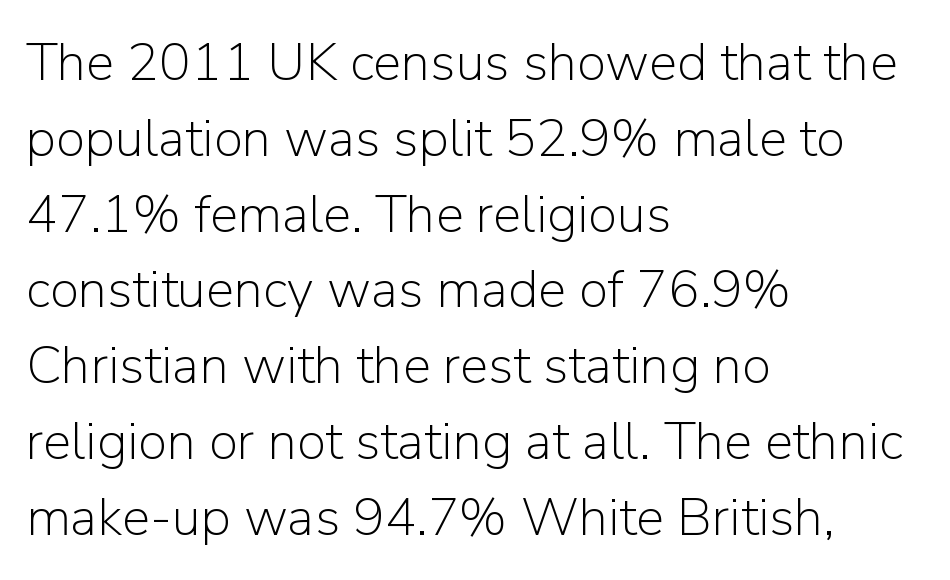
The image shows 53 px light sans-serif type, upright; set left-aligned, normal line spacing (1.43x), normal letter spacing, not underlined; low stroke contrast and a medium x-height.
